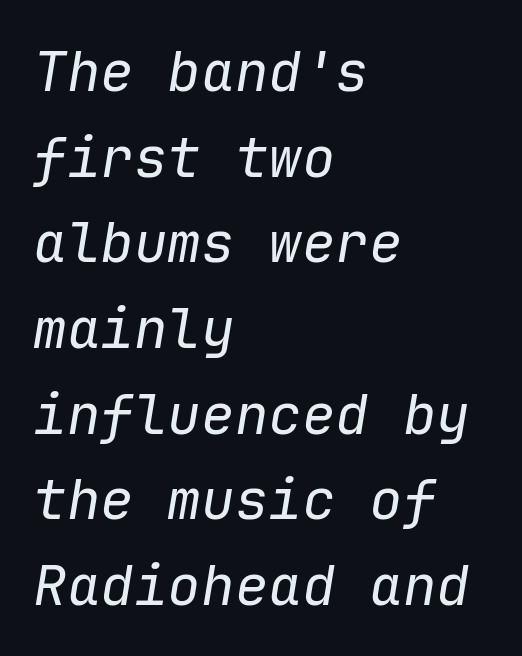
{"italic": "yes", "lean": "right", "slant_degrees": 9, "bold": "no", "weight": "regular", "width": "normal", "stroke_contrast": "low", "x_height": "medium", "monospaced": "yes", "underline": "no", "align": "left", "line_spacing": "normal", "line_spacing_ratio": 1.53, "letter_spacing": "normal", "letter_spacing_em": 0.0, "glyph_px": 56}
